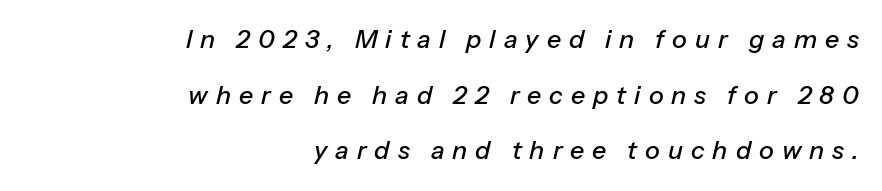
{"italic": "yes", "lean": "right", "slant_degrees": 13, "underline": "no", "align": "right", "line_spacing": "loose", "line_spacing_ratio": 2.23, "letter_spacing": "wide", "letter_spacing_em": 0.32, "glyph_px": 25}
